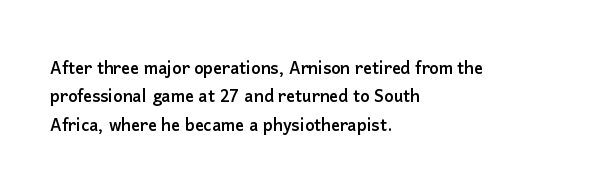
Q: Is the text italic (slanted)? A: No, it is upright.
Q: Is the text underlined? A: No.
Q: How is the paragraph aligned? A: Left-aligned.
Q: Is the spacing between letters normal or unusually wide? A: Normal.
Q: Is the spacing between lines tight, normal or loose? A: Normal.
